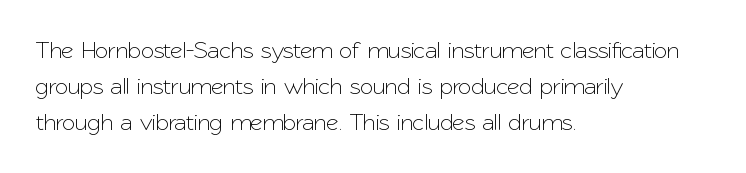
The image shows 24 px text type, upright; set left-aligned, normal line spacing (1.51x), normal letter spacing, not underlined.
